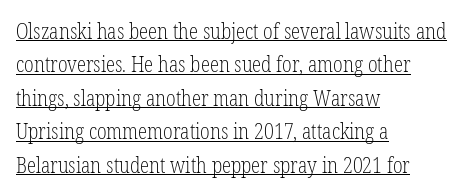
Notice how the stems are strictly vertical — no italics here. Does the leading feel generous? No, just average. How are the letters spaced? Ordinarily, with no added tracking. Is the block centered? No — it sits flush against the left margin.
